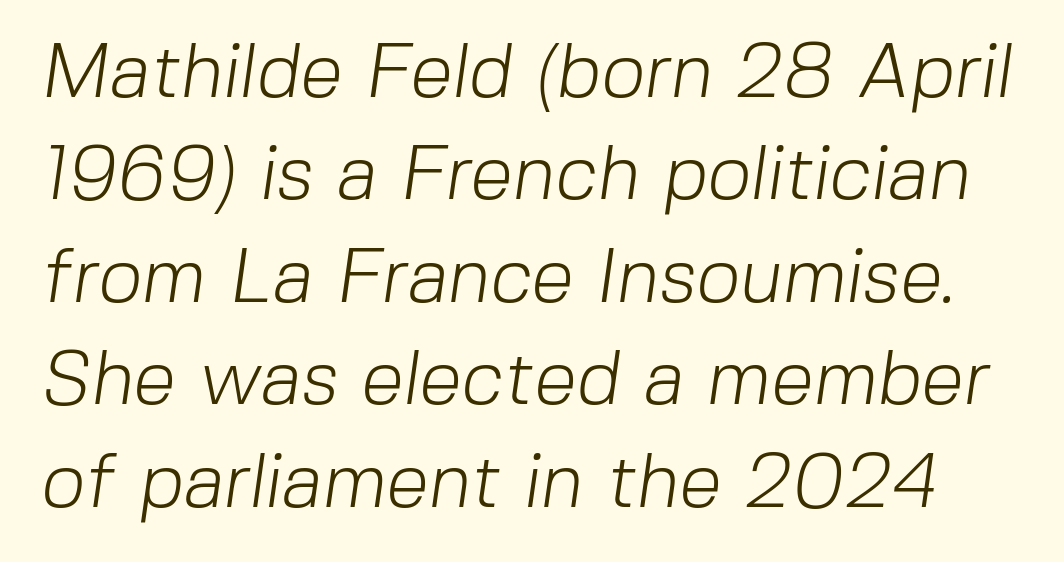
This sample has the flowing, uneven cadence of proportional lettering. Vertical spacing — default. Weight: in the light-to-regular range. Examine the stroke ends and you'll find no serifs.
